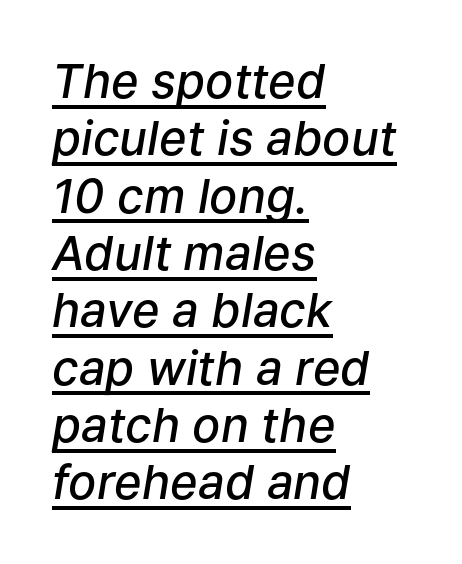
The image shows 47 px semibold type, italic (leaning right); set left-aligned, line spacing 1.22x, normal letter spacing, underlined; low stroke contrast and a medium x-height.
